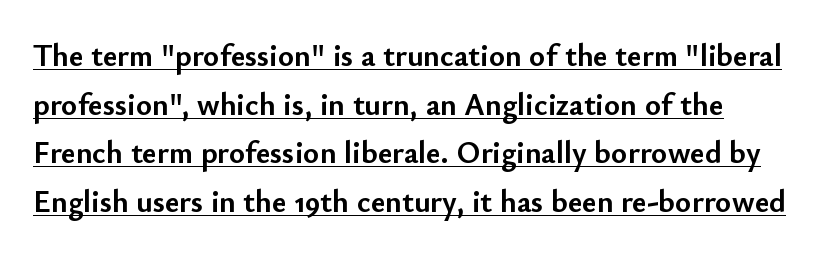
These lines stack with their left ends in a neat column. A sans-serif font was chosen for this passage. Think of a printed novel: that variable character pitch is what you see here. How would I describe the line gaps? Plain and ordinary. The letters stand upright; this is a roman face. These lines keep a tight, regular rhythm from letter to letter.
